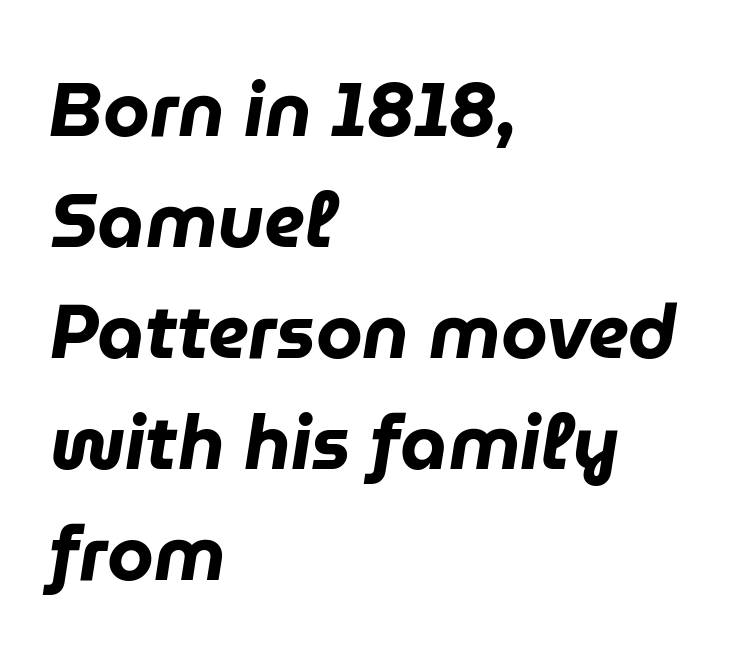
Characters are canted at an angle relative to the baseline's perpendicular. This sample has the flowing, uneven cadence of proportional lettering. The vertical gap from one line to the next is medium. You could call the tracking neutral — neither tight nor loose. The words here are not underlined.
